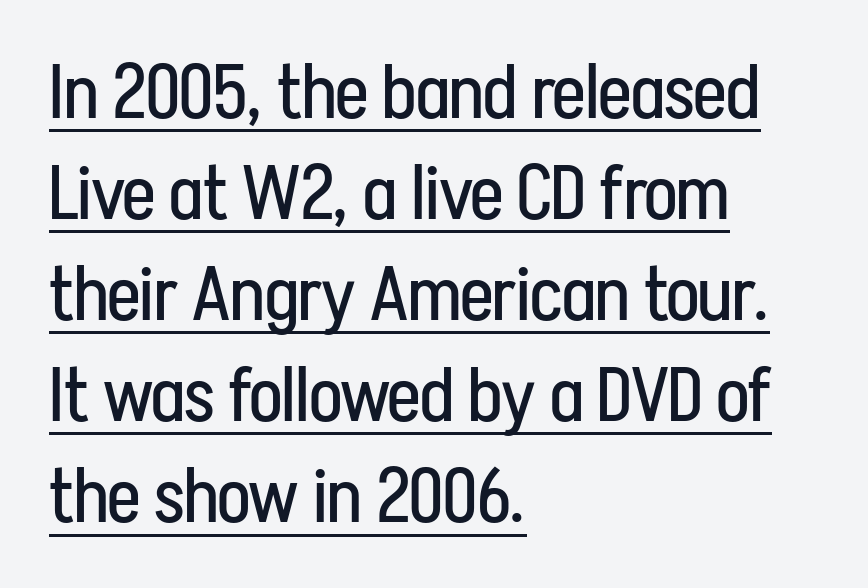
The horizontal fit of the characters is conventional and even. Note: no serifs on the glyphs. These lines sit exactly where default settings would place them. Upright lettering throughout.
